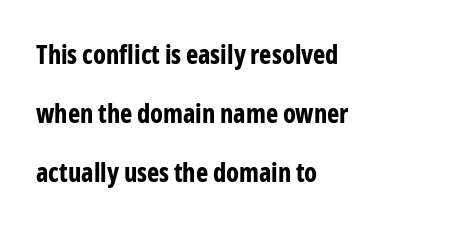
The image shows 26 px bold type, upright; set left-aligned, loose line spacing (2.26x), normal letter spacing, not underlined.
